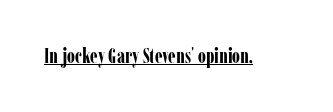
The image shows 20 px bold type, upright; set normal letter spacing, underlined.
